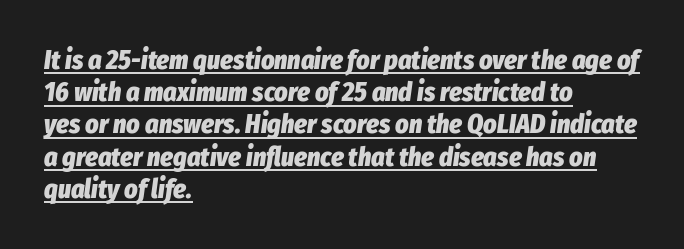
Underlining? Definitely there. The paragraph has a hard left edge and a soft right edge. A full-strength bold gives these letters their thick strokes. Emphasis-style slanted type is in use. The letters sit at their default tracking, neither squeezed nor spread.
